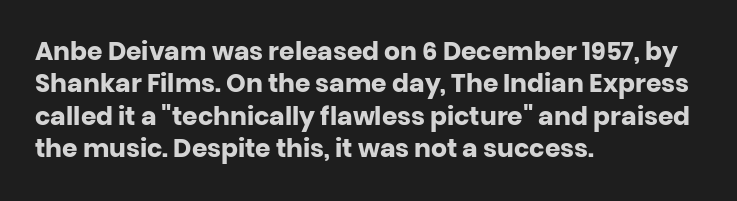
A typesetter would mark this as roman, not italic. The strokes are fattened all the way to bold. Beneath every word, the page is bare. The letters sit at their default tracking, neither squeezed nor spread. Notice how the passage keeps a crisp vertical edge on the left only. The lines sit at an ordinary, default distance from one another.
